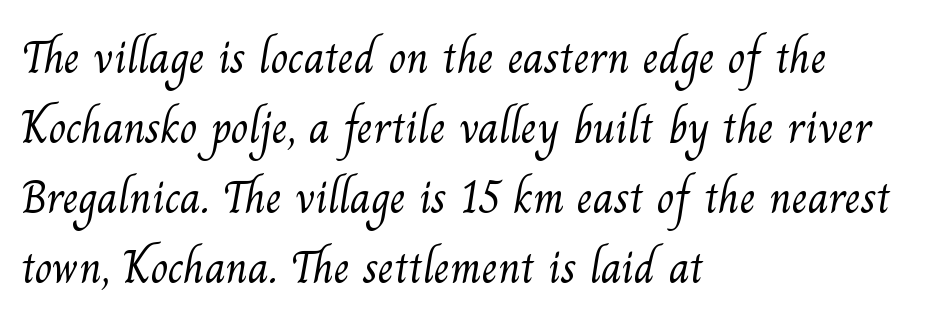
The image shows 46 px light serif type; set left-aligned, normal line spacing (1.52x), normal letter spacing, not underlined; medium stroke contrast and a small x-height.
